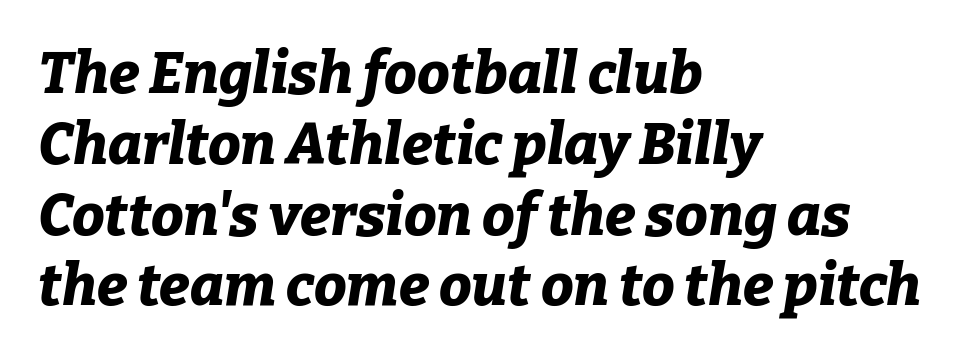
Nobody touched the tracking dial on this one. The rendering applies a slant to the glyphs. A typesetter would call this proportional, since set widths differ per character. Beneath every word, the page is bare.
